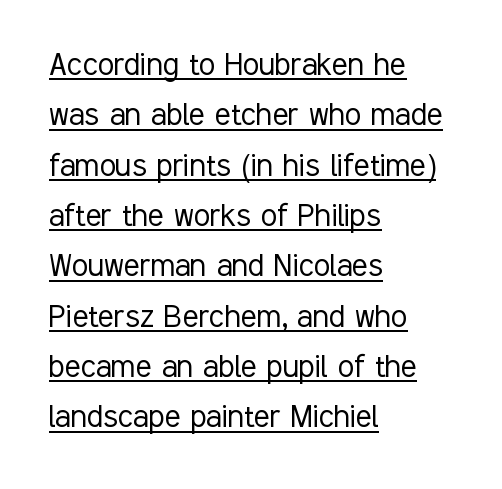
A rule runs beneath these lines of type. Bold? No — there's no thickening of the strokes. The specimen reads as upright at a glance. Proportional: the letters do not fall into vertical columns. The horizontal fit of the characters is conventional and even. Classification — sans serif.
